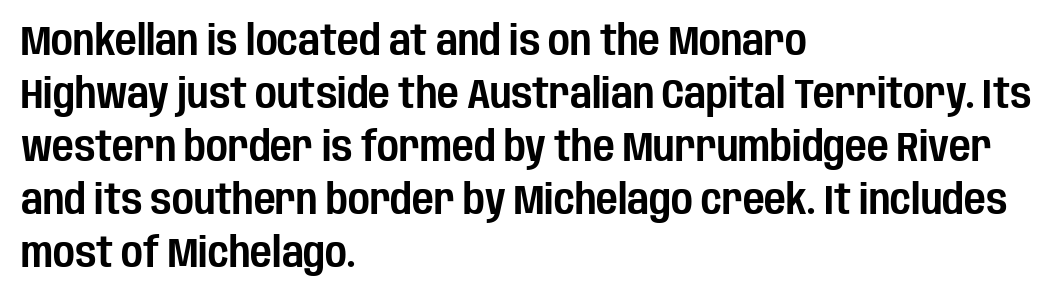
Upright lettering throughout. No extra tracking has been applied to these lines. Character widths vary here, with narrow letters taking less room than wide ones. Regarding serifs, this sample does without them. Does the leading feel generous? No, just average.
